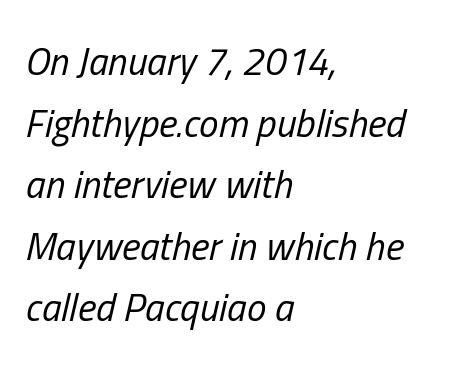
Plain, unruled lines of type. Ink coverage per letter is moderate at most. The lettering tilts uniformly, giving the passage an italic look. The rag falls on the right side of this text block. Is this a fixed-width face? No — the glyphs have proportional, varying widths.
